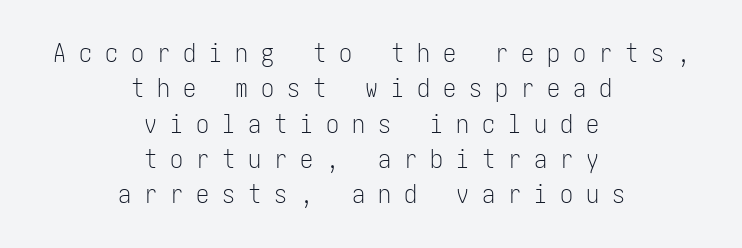
{"italic": "no", "bold": "no", "underline": "no", "align": "center", "line_spacing": "normal", "line_spacing_ratio": 1.36, "letter_spacing": "wide", "letter_spacing_em": 0.5, "glyph_px": 26}
